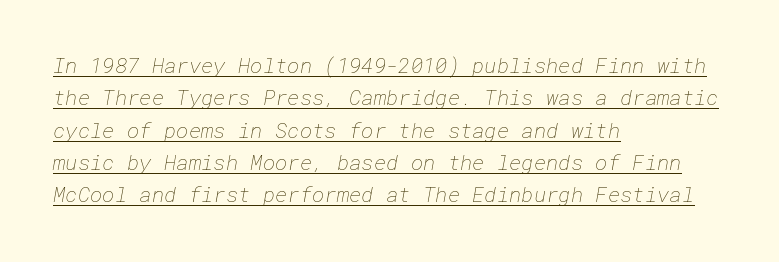
Q: Is the text bold? A: No.
Q: Is the text underlined? A: Yes.
Q: How is the paragraph aligned? A: Left-aligned.
Q: Is the spacing between letters normal or unusually wide? A: Normal.
Q: Is the spacing between lines tight, normal or loose? A: Normal.
